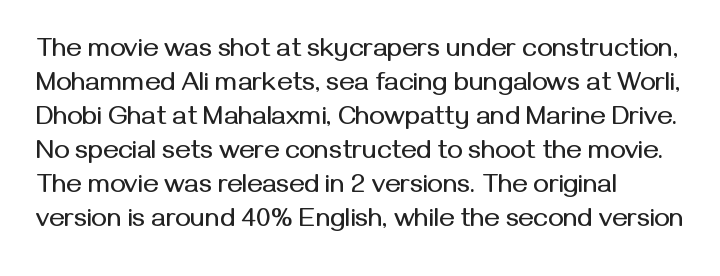
Q: Is the text italic (slanted)? A: No, it is upright.
Q: Is the text underlined? A: No.
Q: How is the paragraph aligned? A: Left-aligned.
Q: Is the spacing between letters normal or unusually wide? A: Normal.
Q: Is the spacing between lines tight, normal or loose? A: Normal.
